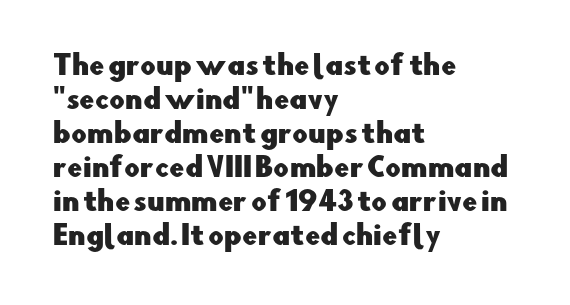
The image shows 27 px text type, upright; set left-aligned, normal line spacing (1.26x), normal letter spacing, not underlined.
